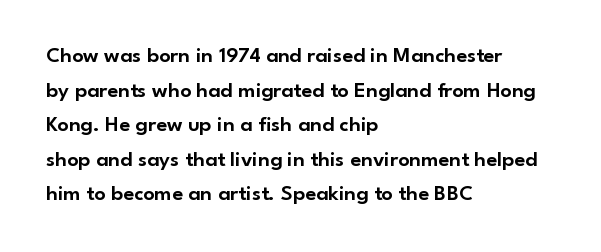
{"italic": "no", "underline": "no", "align": "left", "line_spacing": "normal", "line_spacing_ratio": 1.57, "letter_spacing": "normal", "letter_spacing_em": 0.0, "glyph_px": 22}
